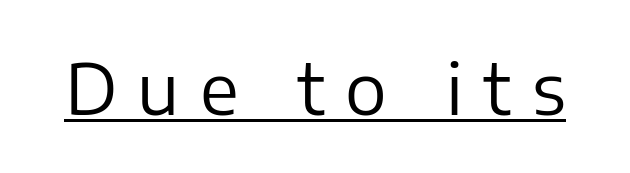
The image shows 70 px regular-weight sans-serif type, upright; set unusually wide letter spacing (+0.29 em), underlined; low stroke contrast and a medium x-height.
